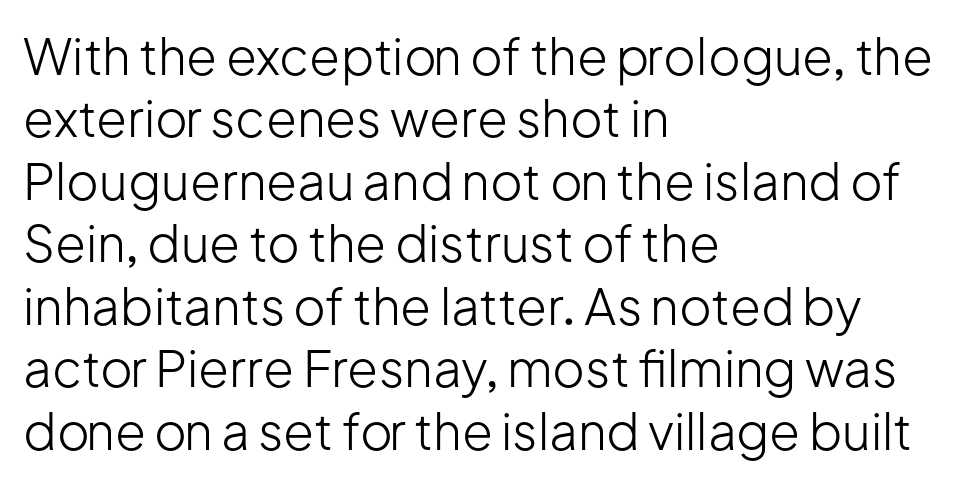
{"serif": "no", "italic": "no", "bold": "no", "weight": "light", "width": "normal", "stroke_contrast": "low", "x_height": "medium", "monospaced": "no", "underline": "no", "align": "left", "line_spacing": "normal", "line_spacing_ratio": 1.25, "letter_spacing": "normal", "letter_spacing_em": 0.0, "glyph_px": 50}
